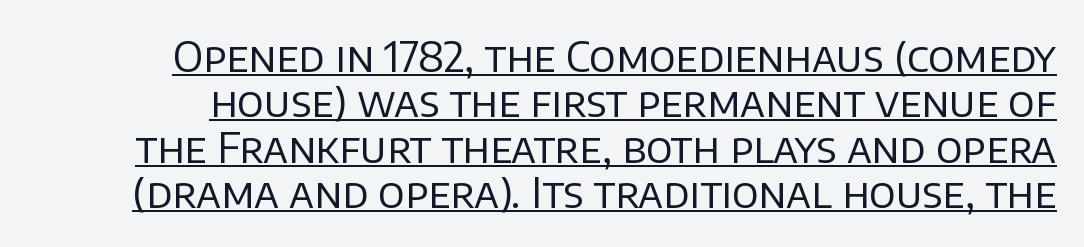
The image shows 42 px regular-weight sans-serif type, upright; set tight line spacing (1.08x), normal letter spacing, underlined; low stroke contrast and a large x-height.
